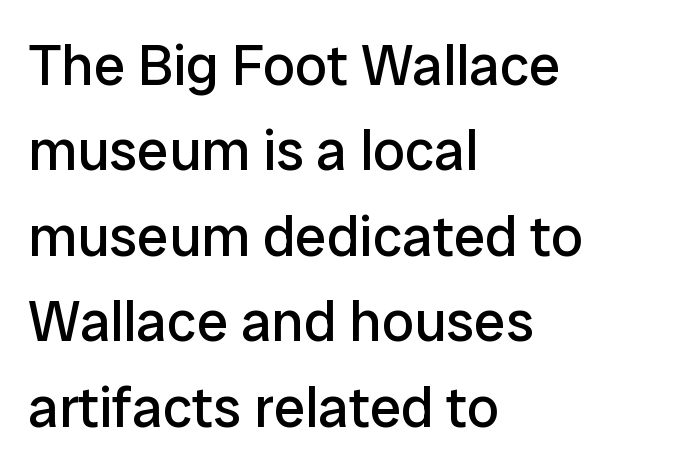
{"serif": "no", "italic": "no", "bold": "no", "weight": "regular", "width": "normal", "stroke_contrast": "low", "x_height": "medium", "monospaced": "no", "underline": "no", "align": "left", "line_spacing": "normal", "line_spacing_ratio": 1.5, "letter_spacing": "normal", "letter_spacing_em": 0.0, "glyph_px": 57}
